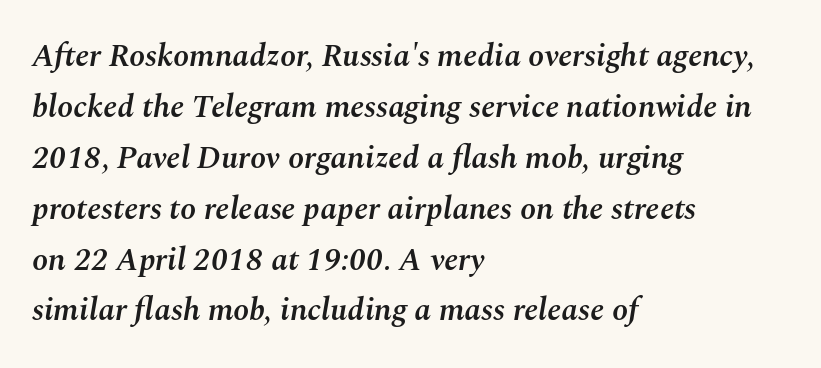
Q: Is the text bold? A: Semi-bold.
Q: Is the text italic (slanted)? A: Yes, it leans right by about 10 degrees.
Q: Is the text underlined? A: No.
Q: How is the paragraph aligned? A: Left-aligned.
Q: Is the spacing between letters normal or unusually wide? A: Normal.
Q: Is the spacing between lines tight, normal or loose? A: Normal.
Q: Width (condensed, normal, or wide)? A: Normal.
Q: Stroke contrast? A: Medium.
Q: x-height? A: Medium.
Q: Monospaced? A: No.
